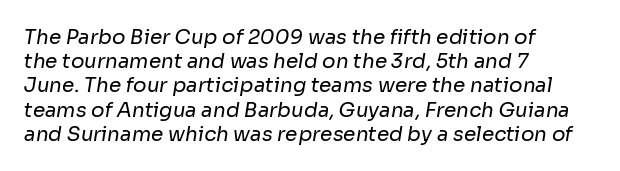
The strokes are not fattened; the text isn't bold. Default kerning and tracking; the words read as compact shapes. One-word summary of the alignment: left. Check under the words: just untouched page.
